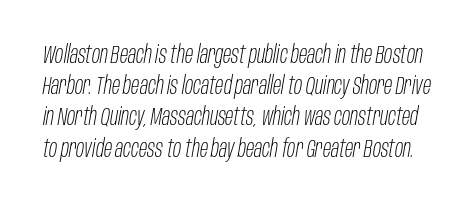
The whole block is typeset with a tilt. The leading is moderate, giving the passage an even texture. Short note: letters normally spaced. Has an underline been added? It has not.
